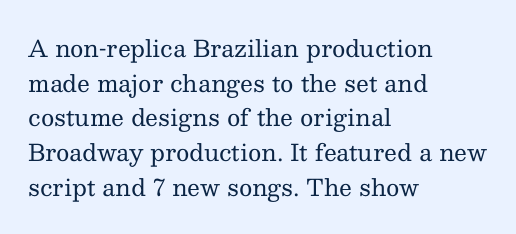
{"italic": "no", "bold": "no", "underline": "no", "align": "left", "line_spacing": "normal", "line_spacing_ratio": 1.51, "letter_spacing": "normal", "letter_spacing_em": 0.0, "glyph_px": 23}
